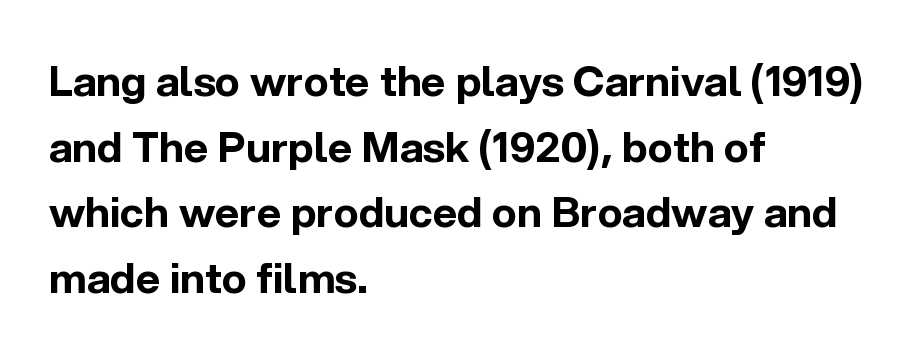
{"serif": "no", "italic": "no", "bold": "yes", "weight": "bold", "width": "normal", "x_height": "medium", "monospaced": "no", "underline": "no", "align": "left", "line_spacing": "normal", "line_spacing_ratio": 1.56, "letter_spacing": "normal", "letter_spacing_em": 0.0, "glyph_px": 42}
